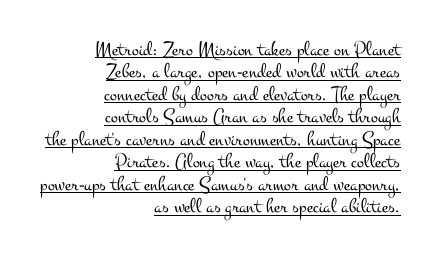
The image shows 21 px text type; set right-aligned, tight line spacing (1.07x), normal letter spacing, underlined.
